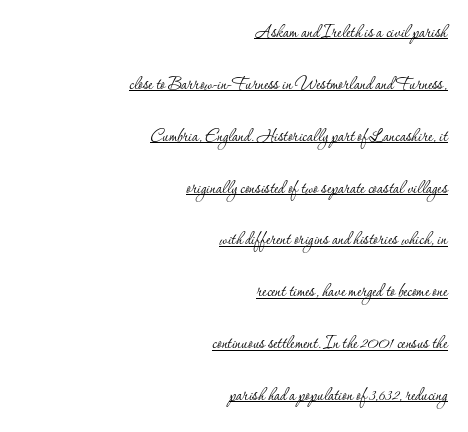
The font sits on the lighter half of the weight spectrum, regular included. Notice how a bar underscores the lettering throughout. The compositor pushed each line to the right boundary. This rendering leaves character spacing at its baseline value.
